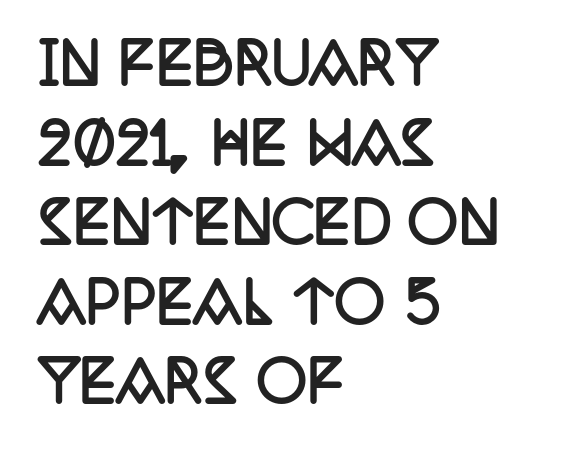
The image shows 56 px semibold, condensed serif type, upright; set left-aligned, normal line spacing (1.42x), normal letter spacing, not underlined; low stroke contrast and a large x-height.
